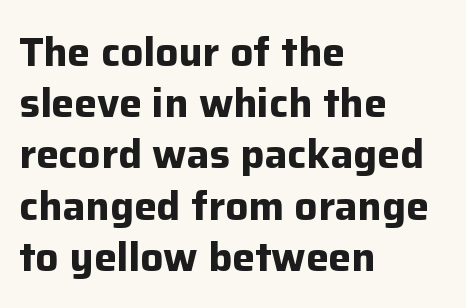
The image shows 41 px bold sans-serif type, upright; set left-aligned, normal line spacing (1.25x), normal letter spacing, not underlined; low stroke contrast and a medium x-height.
